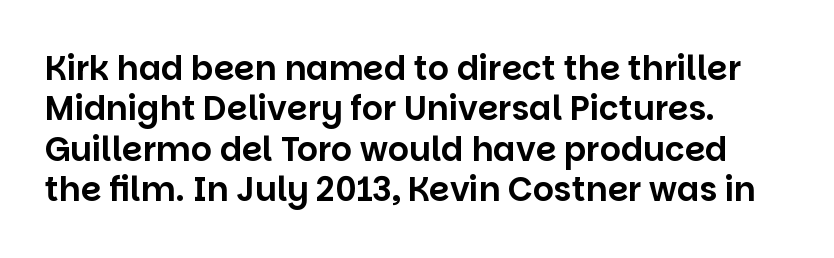
You can tell from the bare stems that sans-serif type was used. Nothing unusual about the tracking: characters are spaced as the font intends. Does the lettering tilt? It doesn't — this is upright. Unmarked baselines from the first word to the last. Is this a fixed-width face? No — the glyphs have proportional, varying widths.
